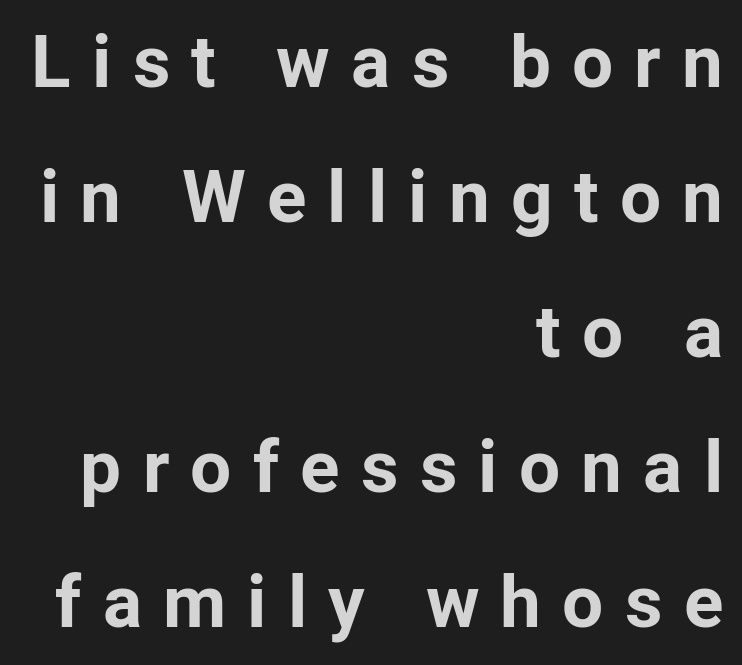
Q: Is the text bold? A: Yes.
Q: Is the text italic (slanted)? A: No, it is upright.
Q: Is the typeface a serif or a sans-serif typeface? A: Sans-serif.
Q: Is the text underlined? A: No.
Q: How is the paragraph aligned? A: Right-aligned.
Q: Is the spacing between letters normal or unusually wide? A: Unusually wide.
Q: Width (condensed, normal, or wide)? A: Normal.
Q: Stroke contrast? A: Low.
Q: x-height? A: Medium.
Q: Monospaced? A: No.
